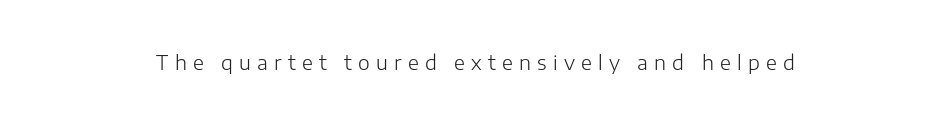
The image shows 20 px text type, upright; set centered, unusually wide letter spacing (+0.31 em), not underlined.
